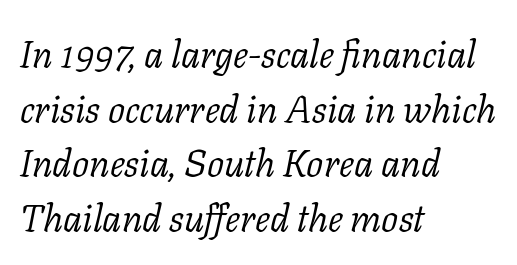
Q: Is the text bold? A: No.
Q: Is the text italic (slanted)? A: Yes, it leans right by about 11 degrees.
Q: Is the typeface a serif or a sans-serif typeface? A: Serif.
Q: Is the text underlined? A: No.
Q: How is the paragraph aligned? A: Left-aligned.
Q: Is the spacing between letters normal or unusually wide? A: Normal.
Q: Is the spacing between lines tight, normal or loose? A: Normal.
Q: Width (condensed, normal, or wide)? A: Normal.
Q: Stroke contrast? A: Low.
Q: x-height? A: Medium.
Q: Monospaced? A: No.
